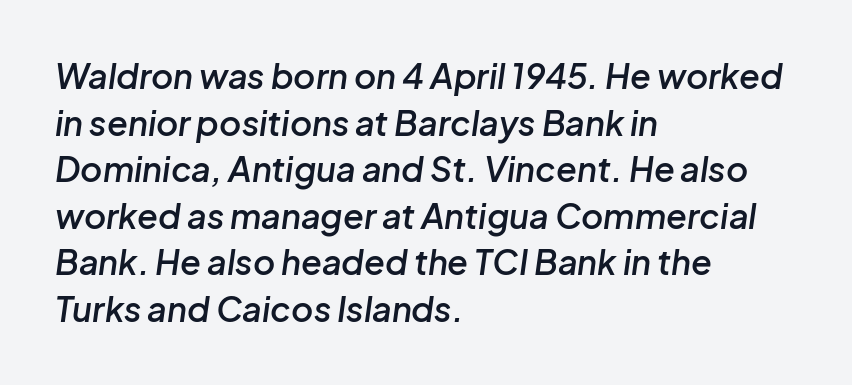
Decoration check: the copy has no underline. Characters are canted at an angle relative to the baseline's perpendicular. I'd describe the lettering as semibold — firm but not a full bold. Notice how the passage keeps a crisp vertical edge on the left only. The vertical gap from one line to the next is medium. Looks like regular typesetting: each glyph gets only the width it needs.
